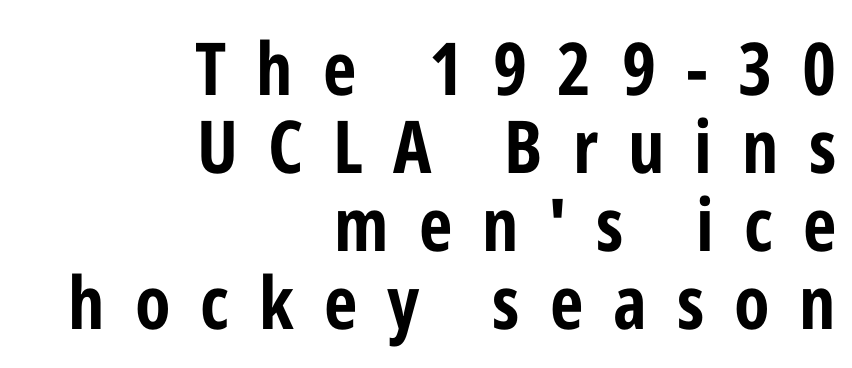
The letterforms stand isolated, each surrounded by extra space. Descender tails drop into unmarked territory. The characters look thick and weighty, a clear bold. The space between consecutive lines is stingy. Font category for this specimen: sans-serif. The face used here is proportionally spaced, like ordinary book or web type.
